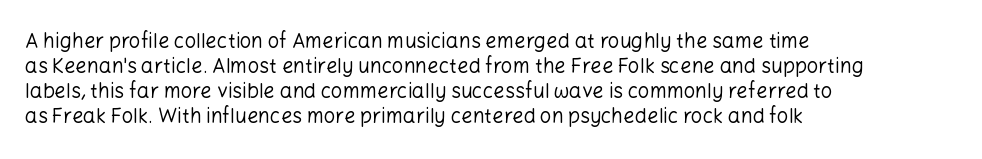
{"italic": "no", "bold": "no", "underline": "no", "align": "left", "line_spacing": "normal", "line_spacing_ratio": 1.25, "letter_spacing": "normal", "letter_spacing_em": 0.0, "glyph_px": 20}
